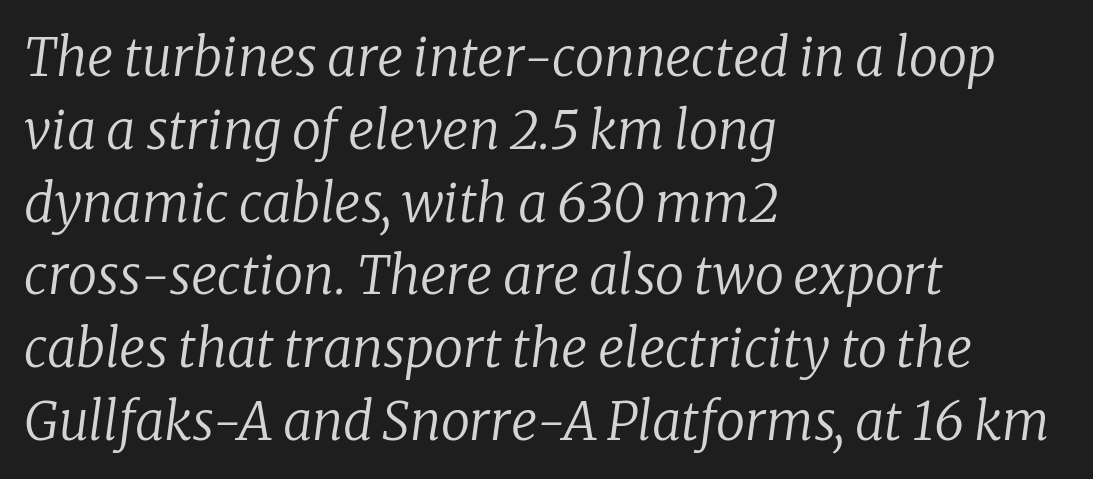
The image shows 52 px regular-weight serif type, italic (leaning right); set left-aligned, normal line spacing (1.4x), normal letter spacing, not underlined; low stroke contrast and a medium x-height.
